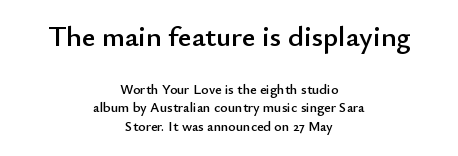
Q: Is the text italic (slanted)? A: No, it is upright.
Q: Is the typeface a serif or a sans-serif typeface? A: Sans-serif.
Q: Is the text underlined? A: No.
Q: How is the paragraph aligned? A: Centered.
Q: Is the spacing between letters normal or unusually wide? A: Normal.
Q: Is the spacing between lines tight, normal or loose? A: Normal.
Q: Which block of text is set in a larger size, the first (top) or the second (bottom)? A: The first (top) one.
Q: Width (condensed, normal, or wide)? A: Normal.
Q: Stroke contrast? A: Low.
Q: x-height? A: Small.
Q: Monospaced? A: No.
